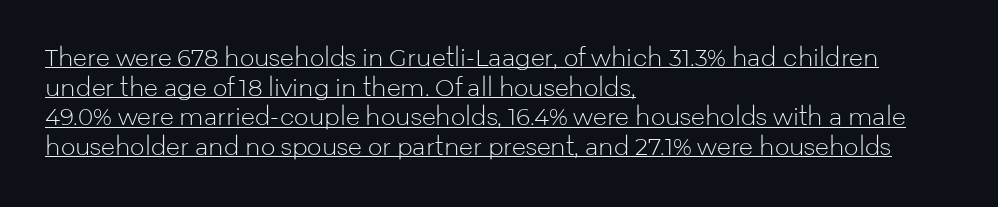
Horizontally, the lines are justified to the leading edge only. Letter spacing: default. Style check: upright. Honestly, the row spacing looks completely unremarkable. A quiet, ordinary-to-light weight characterises the typeface.
